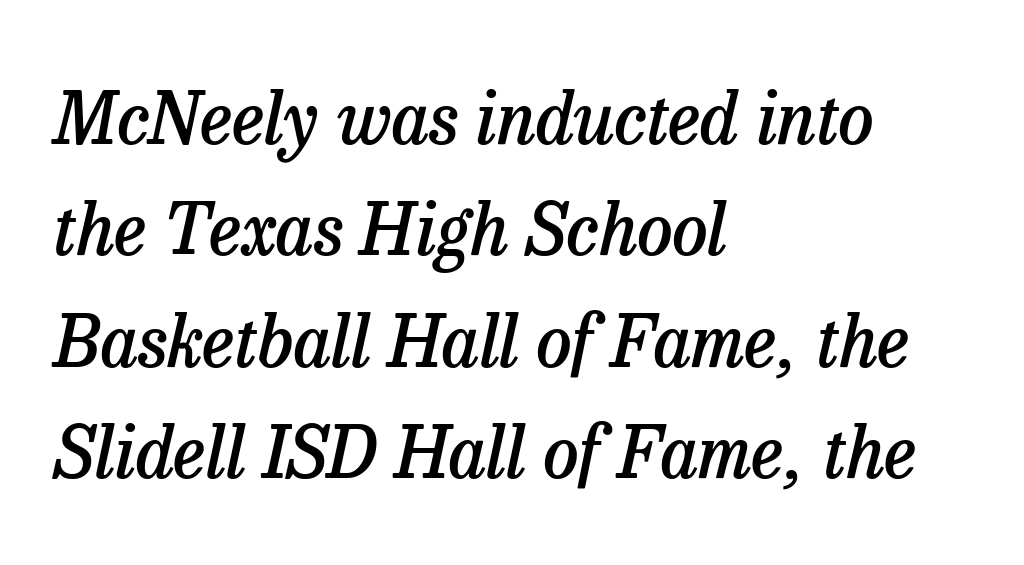
The image shows 71 px semibold serif type, italic (leaning right); set left-aligned, normal line spacing (1.57x), normal letter spacing, not underlined; low stroke contrast and a medium x-height.
